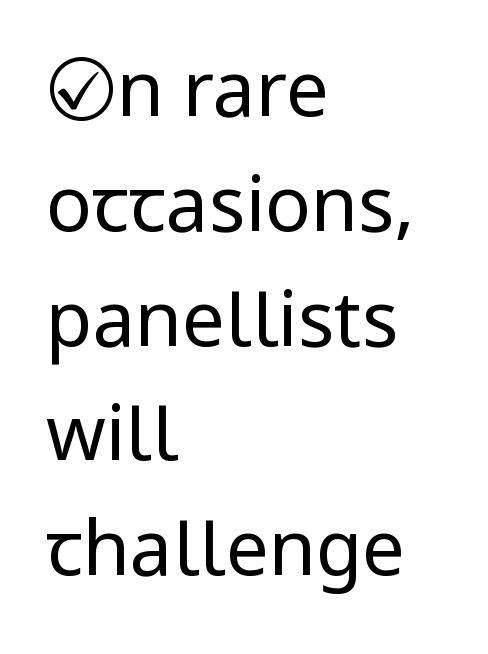
The image shows 76 px regular-weight, condensed sans-serif type, upright; set left-aligned, normal line spacing (1.51x), normal letter spacing, not underlined; low stroke contrast and a large x-height.
